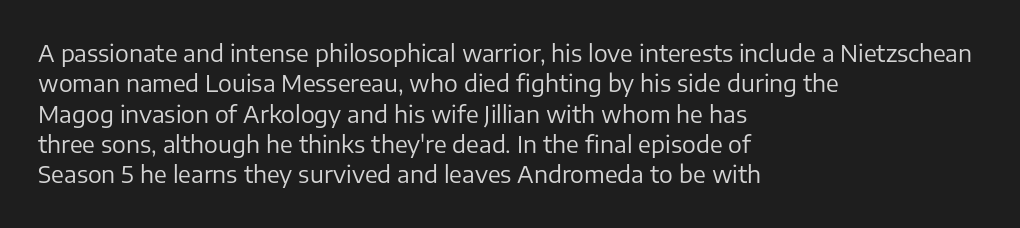
Q: Is the text bold? A: No.
Q: Is the text italic (slanted)? A: No, it is upright.
Q: Is the text underlined? A: No.
Q: How is the paragraph aligned? A: Left-aligned.
Q: Is the spacing between letters normal or unusually wide? A: Normal.
Q: Is the spacing between lines tight, normal or loose? A: Normal.
